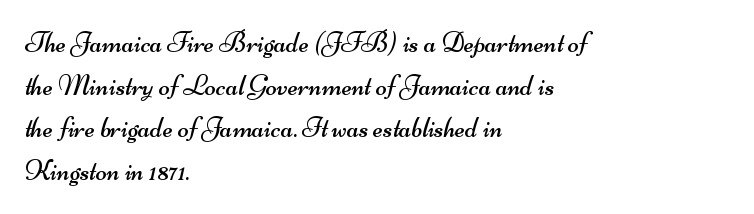
The face used here is proportionally spaced, like ordinary book or web type. A quiet, ordinary-to-light weight characterises the typeface. Is this a sans? Yes — the strokes have no serifs. Teacher's note: observe the even left margin — that is flush-left alignment.
